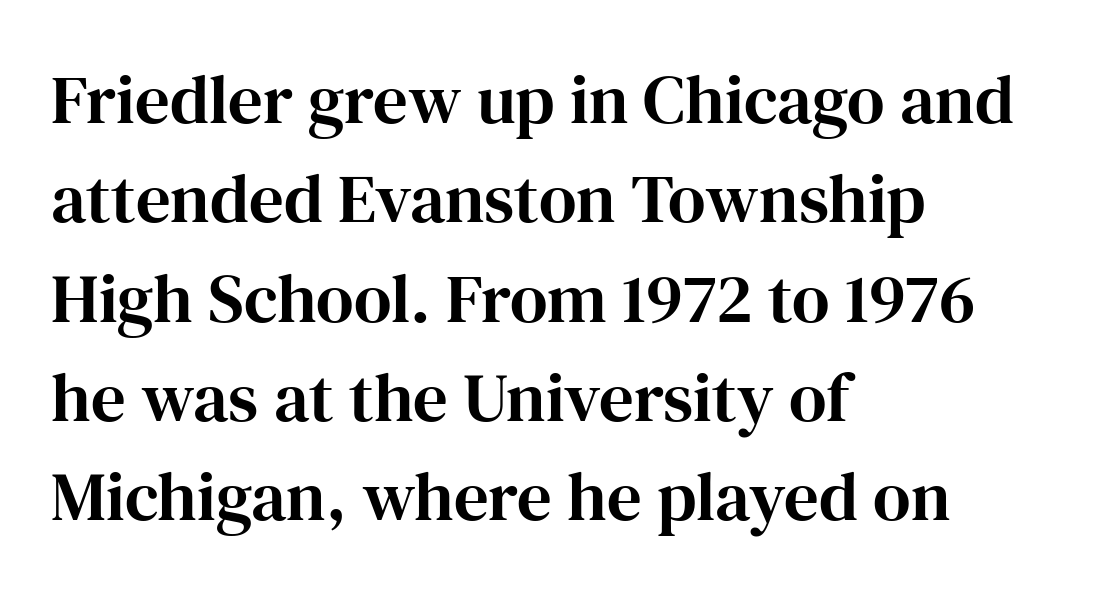
{"serif": "yes", "italic": "no", "width": "normal", "stroke_contrast": "high", "x_height": "medium", "monospaced": "no", "underline": "no", "align": "left", "line_spacing": "normal", "line_spacing_ratio": 1.44, "letter_spacing": "normal", "letter_spacing_em": 0.0, "glyph_px": 69}
